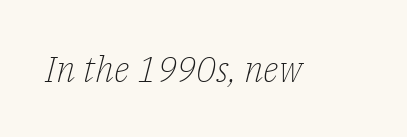
{"serif": "yes", "italic": "yes", "lean": "right", "slant_degrees": 14, "bold": "no", "weight": "light", "width": "normal", "stroke_contrast": "low", "x_height": "medium", "monospaced": "no", "underline": "no", "letter_spacing": "normal", "letter_spacing_em": 0.0, "glyph_px": 36}
